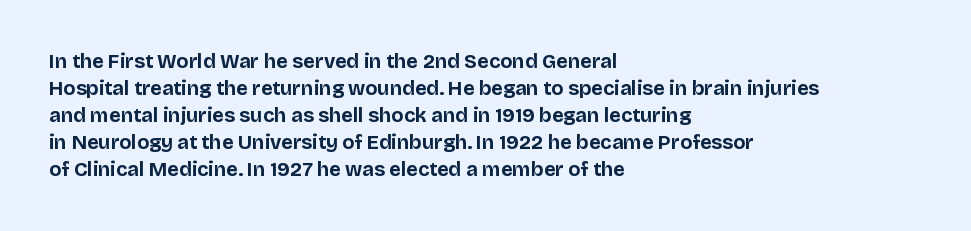
Q: Is the text bold? A: Yes.
Q: Is the text italic (slanted)? A: No, it is upright.
Q: Is the text underlined? A: No.
Q: How is the paragraph aligned? A: Left-aligned.
Q: Is the spacing between letters normal or unusually wide? A: Normal.
Q: Is the spacing between lines tight, normal or loose? A: Normal.
